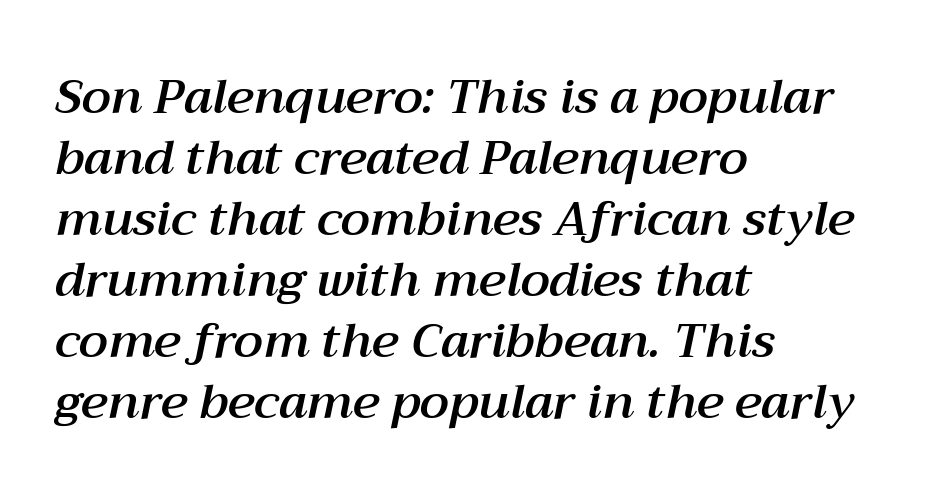
{"italic": "yes", "lean": "right", "slant_degrees": 12, "width": "normal", "stroke_contrast": "medium", "x_height": "medium", "monospaced": "no", "underline": "no", "align": "left", "line_spacing": "normal", "line_spacing_ratio": 1.27, "letter_spacing": "normal", "letter_spacing_em": 0.0, "glyph_px": 48}
